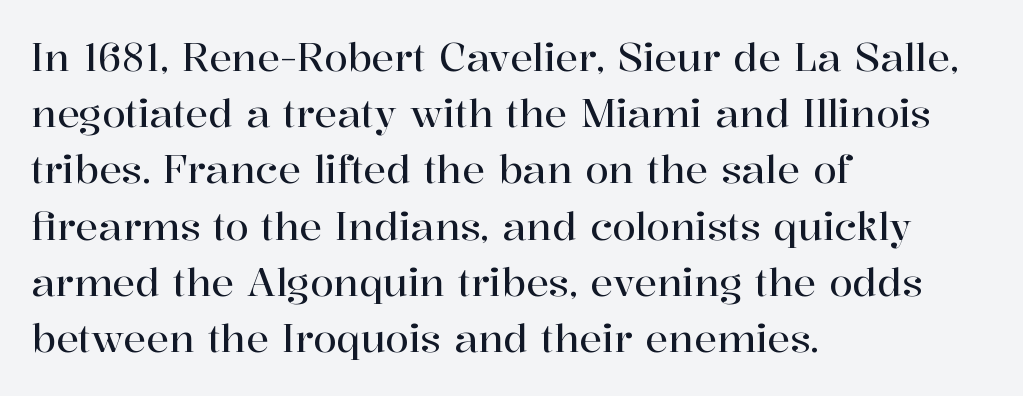
These lines keep a tight, regular rhythm from letter to letter. Check the space under the baseline: it is left empty. Do the letters lean? They stand straight. Varying glyph widths throughout — classic text-font behaviour. Alignment: flush left.
